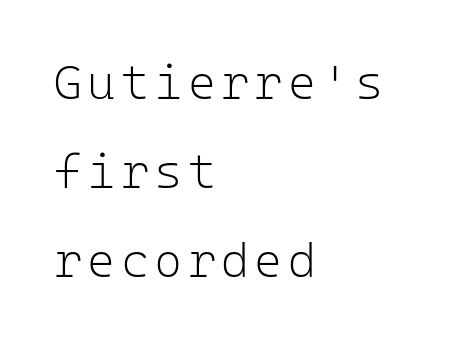
{"serif": "no", "italic": "no", "bold": "no", "weight": "light", "width": "normal", "stroke_contrast": "low", "x_height": "medium", "monospaced": "yes", "underline": "no", "align": "left", "line_spacing_ratio": 1.85, "glyph_px": 48}
